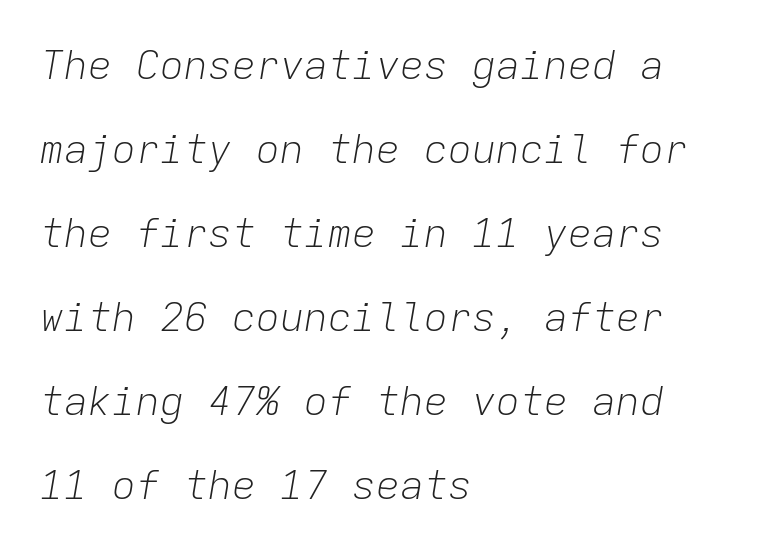
Leading: increased. Fixed-width glyphs throughout — classic coding-font behaviour. Left-aligned paragraph, ragged on the right. Compared with typical body copy, the letter spacing here is the same. This reads as an unemphasized weight, regular at the heaviest.
